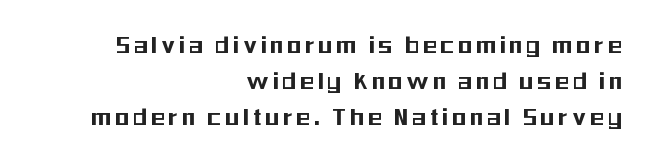
{"serif": "no", "italic": "no", "width": "condensed", "stroke_contrast": "medium", "x_height": "medium", "monospaced": "no", "underline": "no", "align": "right", "line_spacing": "normal", "line_spacing_ratio": 1.28, "glyph_px": 28}
